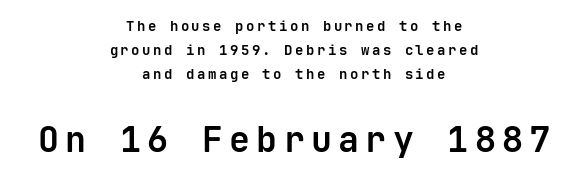
Q: Is the text bold? A: Yes.
Q: Is the text italic (slanted)? A: No, it is upright.
Q: Is the typeface a serif or a sans-serif typeface? A: Sans-serif.
Q: Is the text underlined? A: No.
Q: How is the paragraph aligned? A: Centered.
Q: Which block of text is set in a larger size, the first (top) or the second (bottom)? A: The second (bottom) one.
Q: Width (condensed, normal, or wide)? A: Normal.
Q: Stroke contrast? A: Low.
Q: x-height? A: Medium.
Q: Monospaced? A: Yes.
